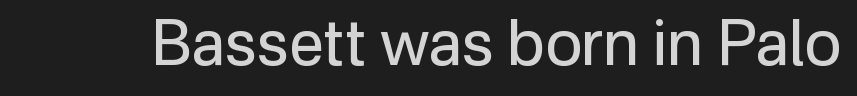
The passage shown is not bold in any degree. Honestly, the letter spacing is just normal — you wouldn't notice it. The characters display no serif detailing; their extremities are plain. Note the varied advance widths — an 'i' is clearly narrower than an 'm'. Letters rest on an invisible, unmarked baseline.
